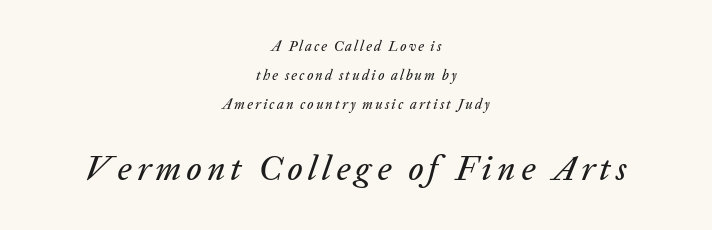
{"italic": "yes", "lean": "right", "slant_degrees": 20, "width": "normal", "stroke_contrast": "low", "x_height": "medium", "monospaced": "no", "underline": "no", "align": "center", "line_spacing": "loose", "line_spacing_ratio": 2.07, "larger_block": "second", "size_ratio": 2.43, "glyph_px": 34}
